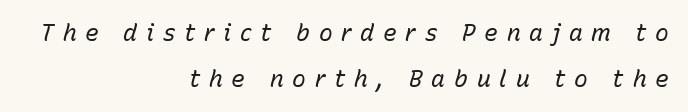
{"italic": "yes", "lean": "right", "slant_degrees": 15, "bold": "no", "underline": "no", "align": "right", "line_spacing": "loose", "line_spacing_ratio": 2.0, "letter_spacing": "wide", "letter_spacing_em": 0.38, "glyph_px": 23}
